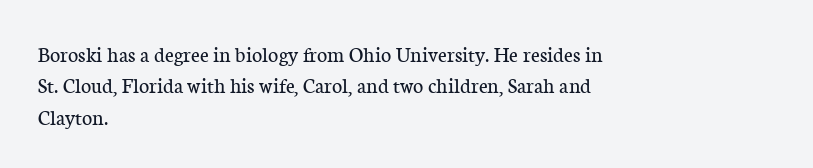
{"italic": "no", "bold": "no", "underline": "no", "align": "left", "line_spacing": "normal", "line_spacing_ratio": 1.43, "letter_spacing": "normal", "letter_spacing_em": 0.0, "glyph_px": 22}
